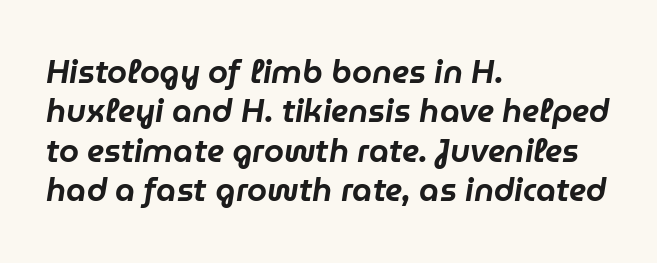
The image shows 32 px text type, italic (leaning right); set left-aligned, line spacing 1.23x, normal letter spacing, not underlined; low stroke contrast and a medium x-height.
